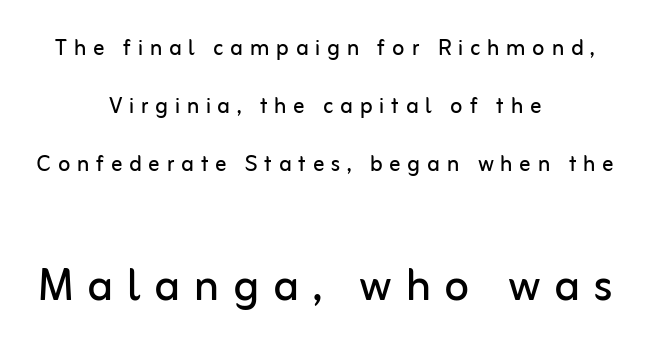
Q: Is the text bold? A: No.
Q: Is the text italic (slanted)? A: No, it is upright.
Q: Is the typeface a serif or a sans-serif typeface? A: Sans-serif.
Q: Is the text underlined? A: No.
Q: How is the paragraph aligned? A: Centered.
Q: Is the spacing between letters normal or unusually wide? A: Unusually wide.
Q: Is the spacing between lines tight, normal or loose? A: Loose.
Q: Which block of text is set in a larger size, the first (top) or the second (bottom)? A: The second (bottom) one.
Q: Width (condensed, normal, or wide)? A: Normal.
Q: Stroke contrast? A: Low.
Q: x-height? A: Medium.
Q: Monospaced? A: No.
